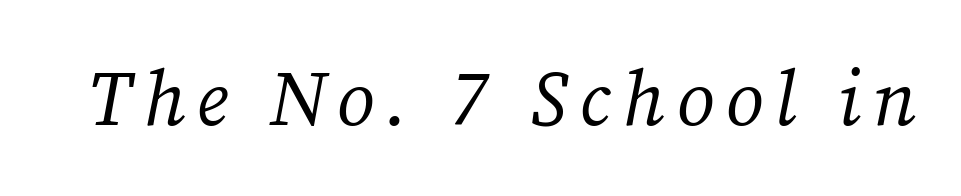
Q: Is the text bold? A: No.
Q: Is the text italic (slanted)? A: Yes, it leans right by about 12 degrees.
Q: Is the typeface a serif or a sans-serif typeface? A: Serif.
Q: Is the text underlined? A: No.
Q: Width (condensed, normal, or wide)? A: Normal.
Q: Stroke contrast? A: Medium.
Q: x-height? A: Medium.
Q: Monospaced? A: No.
